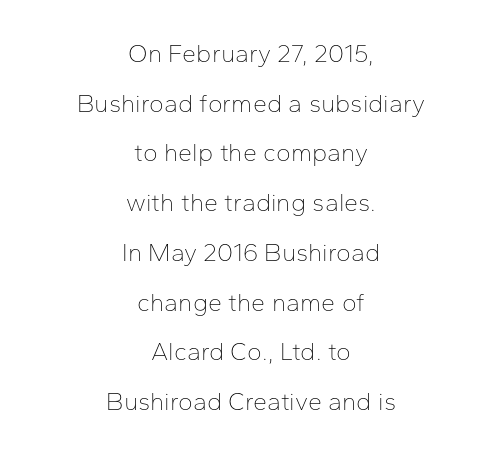
The image shows 25 px text type, upright; set centered, loose line spacing (1.99x), normal letter spacing, not underlined.
